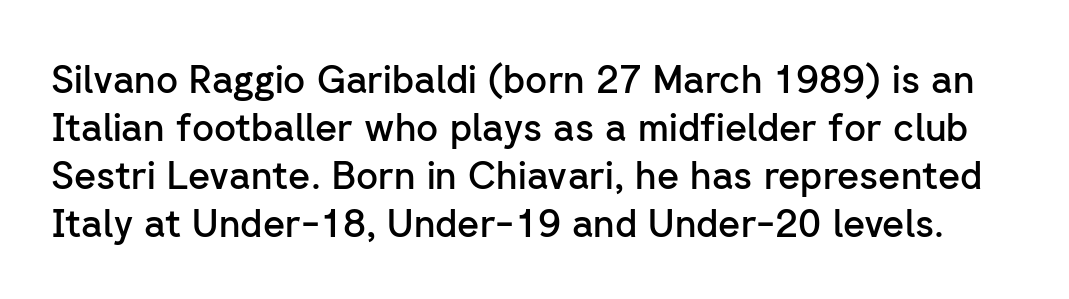
Line spacing here is normal. This is the in-between weight designers call semibold or demi. The zone under the glyphs is completely vacant. Ascenders rise straight up at ninety degrees.
